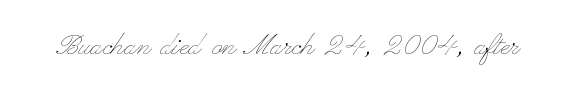
Q: Is the text bold? A: No.
Q: Is the text italic (slanted)? A: Yes.
Q: Is the text underlined? A: No.
Q: Is the spacing between letters normal or unusually wide? A: Normal.
Q: Width (condensed, normal, or wide)? A: Wide.
Q: Stroke contrast? A: Low.
Q: x-height? A: Small.
Q: Monospaced? A: No.
